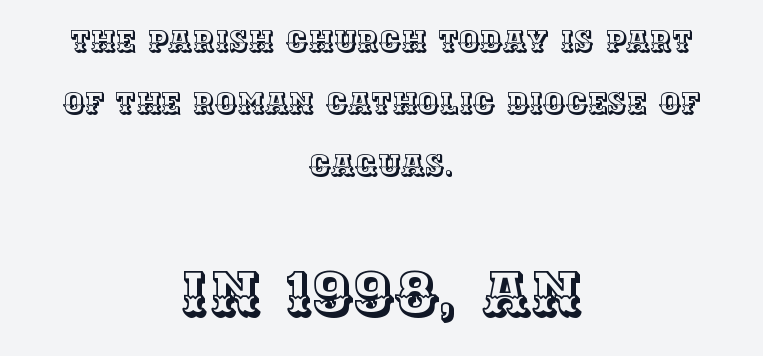
The image shows 61 px text type, upright; set centered, loose line spacing (2.06x), normal letter spacing, not underlined; the second (bottom) block is 2.03x larger; a large x-height.
